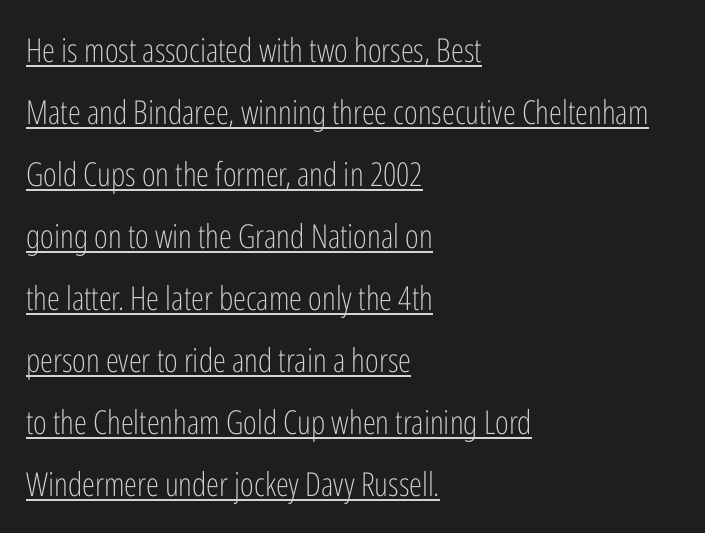
The image shows 33 px light, condensed sans-serif type, upright; set left-aligned, line spacing 1.88x, normal letter spacing, underlined; low stroke contrast and a medium x-height.
